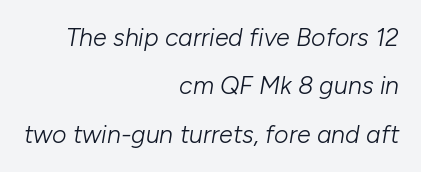
{"italic": "yes", "lean": "right", "slant_degrees": 10, "bold": "no", "underline": "no", "align": "right", "line_spacing": "loose", "line_spacing_ratio": 1.94, "letter_spacing": "normal", "letter_spacing_em": 0.0, "glyph_px": 25}
